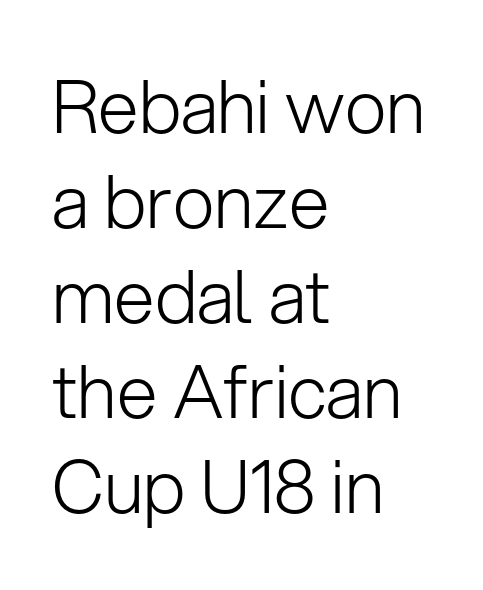
{"serif": "no", "italic": "no", "bold": "no", "weight": "light", "width": "normal", "stroke_contrast": "low", "x_height": "medium", "monospaced": "no", "underline": "no", "align": "left", "line_spacing": "normal", "line_spacing_ratio": 1.3, "letter_spacing": "normal", "letter_spacing_em": 0.0, "glyph_px": 73}
